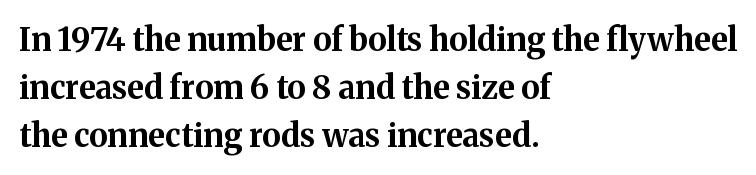
Q: Is the text bold? A: Yes.
Q: Is the text italic (slanted)? A: No, it is upright.
Q: Is the typeface a serif or a sans-serif typeface? A: Serif.
Q: Is the text underlined? A: No.
Q: How is the paragraph aligned? A: Left-aligned.
Q: Is the spacing between letters normal or unusually wide? A: Normal.
Q: Is the spacing between lines tight, normal or loose? A: Normal.
Q: Width (condensed, normal, or wide)? A: Normal.
Q: Stroke contrast? A: Medium.
Q: x-height? A: Medium.
Q: Monospaced? A: No.
